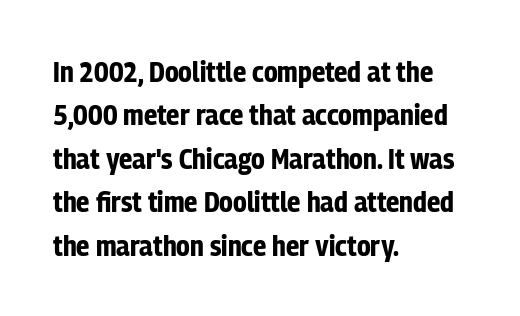
{"serif": "no", "italic": "no", "bold": "yes", "weight": "bold", "width": "condensed", "stroke_contrast": "low", "x_height": "medium", "monospaced": "no", "underline": "no", "align": "left", "line_spacing": "normal", "line_spacing_ratio": 1.5, "letter_spacing": "normal", "letter_spacing_em": 0.0, "glyph_px": 29}
